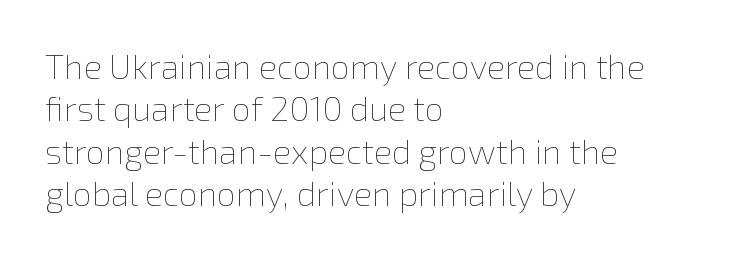
{"italic": "no", "bold": "no", "weight": "thin", "width": "normal", "stroke_contrast": "low", "x_height": "medium", "monospaced": "no", "underline": "no", "align": "left", "line_spacing": "normal", "line_spacing_ratio": 1.25, "letter_spacing": "normal", "letter_spacing_em": 0.0, "glyph_px": 34}
